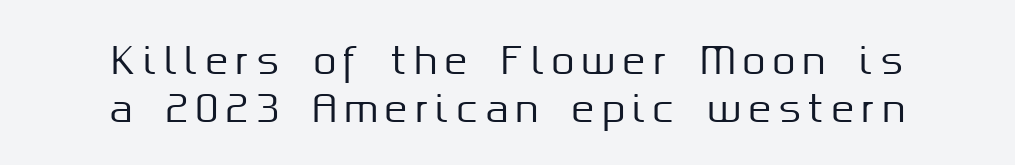
{"serif": "no", "italic": "no", "width": "normal", "stroke_contrast": "medium", "x_height": "medium", "monospaced": "no", "underline": "no", "align": "center", "line_spacing": "normal", "line_spacing_ratio": 1.29, "letter_spacing": "wide", "letter_spacing_em": 0.21, "glyph_px": 37}
